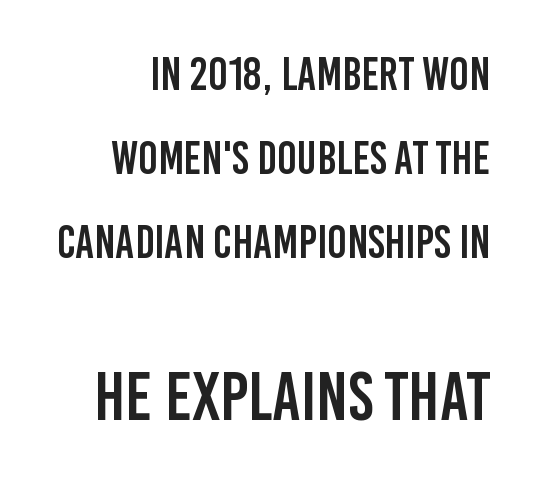
Q: Is the text italic (slanted)? A: No, it is upright.
Q: Is the typeface a serif or a sans-serif typeface? A: Sans-serif.
Q: Is the text underlined? A: No.
Q: Is the spacing between letters normal or unusually wide? A: Normal.
Q: Which block of text is set in a larger size, the first (top) or the second (bottom)? A: The second (bottom) one.
Q: Width (condensed, normal, or wide)? A: Condensed.
Q: Stroke contrast? A: Low.
Q: x-height? A: Large.
Q: Monospaced? A: No.
